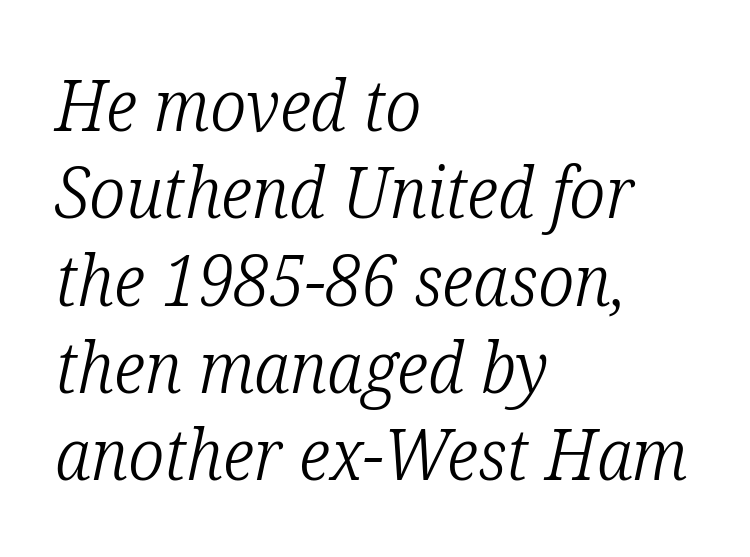
The image shows 71 px light, condensed serif type, italic (leaning right); set left-aligned, line spacing 1.23x, normal letter spacing, not underlined; low stroke contrast and a medium x-height.
